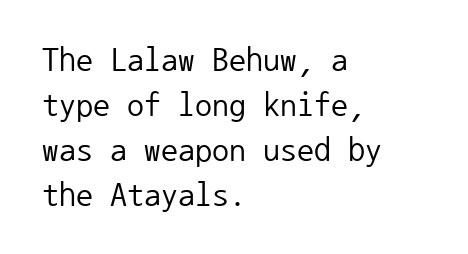
Q: Is the text bold? A: No.
Q: Is the text italic (slanted)? A: No, it is upright.
Q: Is the typeface a serif or a sans-serif typeface? A: Sans-serif.
Q: Is the text underlined? A: No.
Q: How is the paragraph aligned? A: Left-aligned.
Q: Is the spacing between letters normal or unusually wide? A: Normal.
Q: Is the spacing between lines tight, normal or loose? A: Normal.
Q: Width (condensed, normal, or wide)? A: Normal.
Q: Stroke contrast? A: Low.
Q: x-height? A: Medium.
Q: Monospaced? A: Yes.
